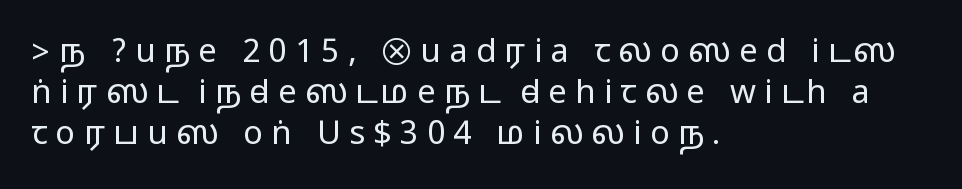
Characters remain perfectly vertical along every line. Only glyphs here, with clear space below each row. The line texture is sparse and dotted thanks to wide tracking. Examine the stroke ends and you'll find no serifs.
